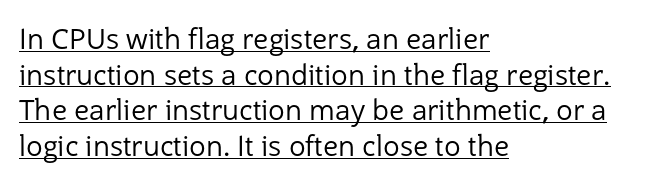
{"serif": "no", "italic": "no", "bold": "no", "weight": "regular", "width": "normal", "stroke_contrast": "low", "x_height": "medium", "monospaced": "no", "underline": "yes", "align": "left", "line_spacing": "normal", "line_spacing_ratio": 1.27, "letter_spacing": "normal", "letter_spacing_em": 0.0, "glyph_px": 28}
